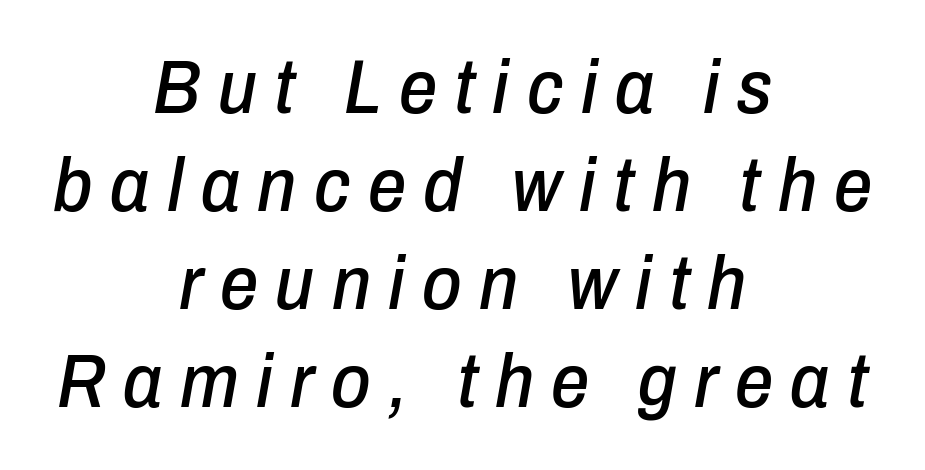
{"italic": "yes", "lean": "right", "slant_degrees": 10, "width": "condensed", "stroke_contrast": "low", "x_height": "medium", "monospaced": "no", "underline": "no", "align": "center", "line_spacing": "normal", "line_spacing_ratio": 1.29, "letter_spacing": "wide", "letter_spacing_em": 0.23, "glyph_px": 76}
